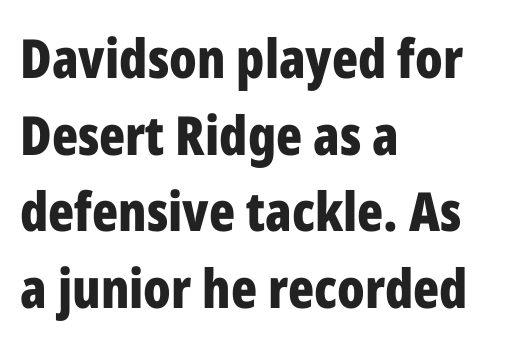
Nobody drew a line under any word here. A roman cut, with each character standing at attention. Every row of glyphs begins at an identical x-position on the left. A typesetter would call this zero additional tracking. Is this a fixed-width face? No — the glyphs have proportional, varying widths.
